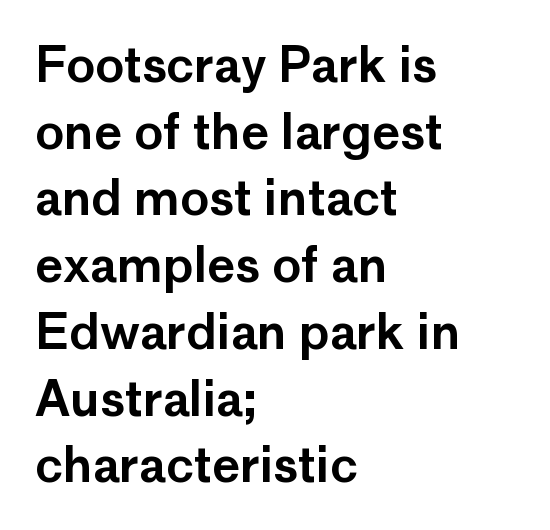
Q: Is the text italic (slanted)? A: No, it is upright.
Q: Is the typeface a serif or a sans-serif typeface? A: Sans-serif.
Q: Is the text underlined? A: No.
Q: How is the paragraph aligned? A: Left-aligned.
Q: Is the spacing between letters normal or unusually wide? A: Normal.
Q: Is the spacing between lines tight, normal or loose? A: Normal.
Q: Width (condensed, normal, or wide)? A: Normal.
Q: Stroke contrast? A: Low.
Q: x-height? A: Medium.
Q: Monospaced? A: No.
